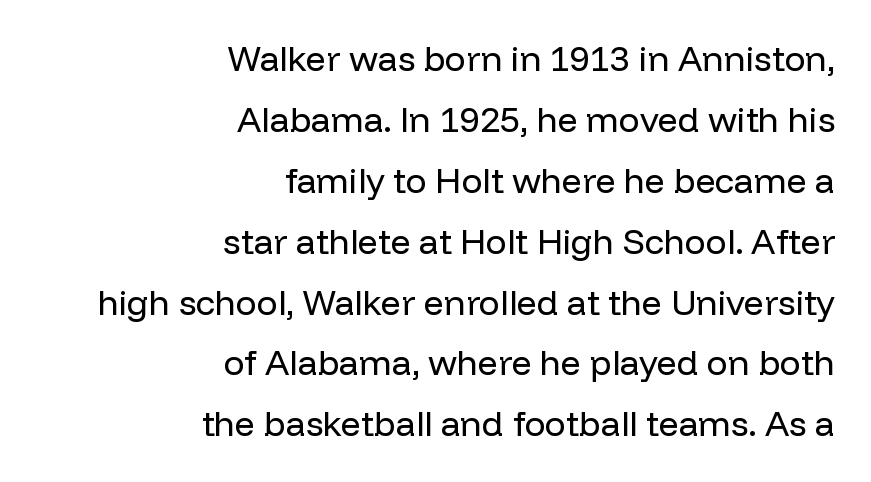
Q: Is the text bold? A: No.
Q: Is the text italic (slanted)? A: No, it is upright.
Q: Is the typeface a serif or a sans-serif typeface? A: Sans-serif.
Q: Is the text underlined? A: No.
Q: How is the paragraph aligned? A: Right-aligned.
Q: Is the spacing between letters normal or unusually wide? A: Normal.
Q: Width (condensed, normal, or wide)? A: Normal.
Q: Stroke contrast? A: Low.
Q: x-height? A: Medium.
Q: Monospaced? A: No.
